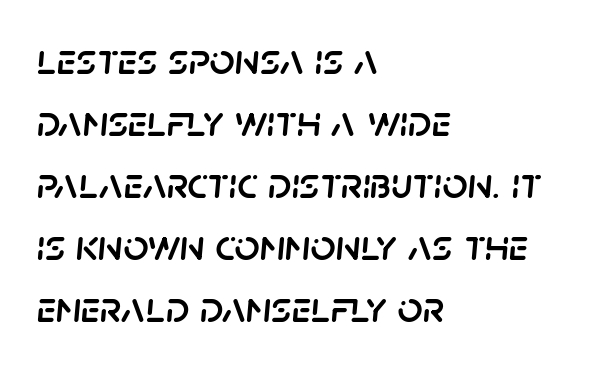
{"italic": "yes", "lean": "right", "slant_degrees": 5, "width": "normal", "stroke_contrast": "low", "x_height": "large", "monospaced": "no", "underline": "no", "align": "left", "line_spacing": "normal", "line_spacing_ratio": 1.41, "letter_spacing": "normal", "letter_spacing_em": 0.0, "glyph_px": 44}
